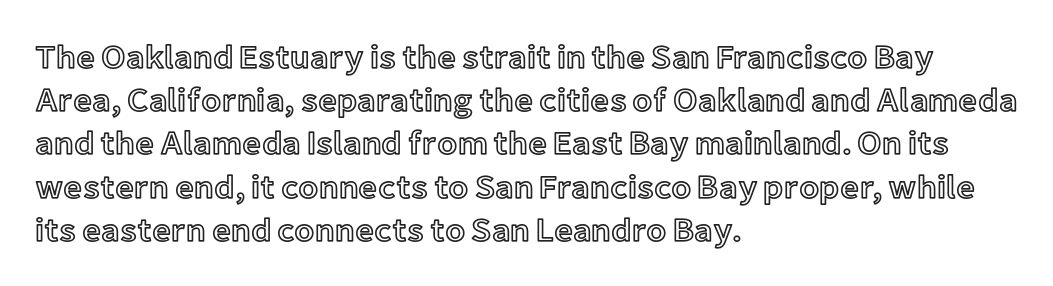
{"italic": "no", "width": "normal", "x_height": "medium", "monospaced": "no", "underline": "no", "align": "left", "line_spacing": "normal", "line_spacing_ratio": 1.31, "letter_spacing": "normal", "letter_spacing_em": 0.0, "glyph_px": 33}
